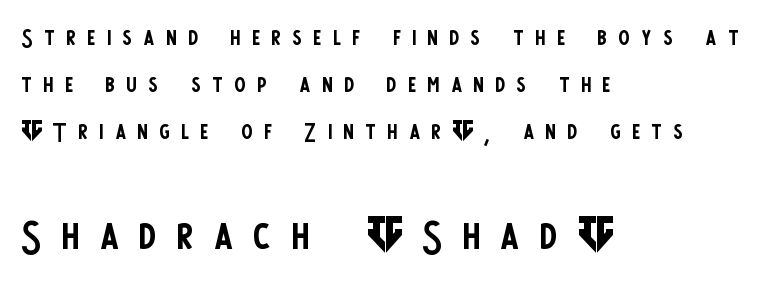
{"serif": "no", "italic": "no", "bold": "no", "weight": "regular", "width": "condensed", "stroke_contrast": "low", "x_height": "large", "monospaced": "no", "underline": "no", "align": "left", "line_spacing": "normal", "line_spacing_ratio": 1.42, "letter_spacing": "wide", "letter_spacing_em": 0.35, "larger_block": "second", "size_ratio": 1.76, "glyph_px": 58}
